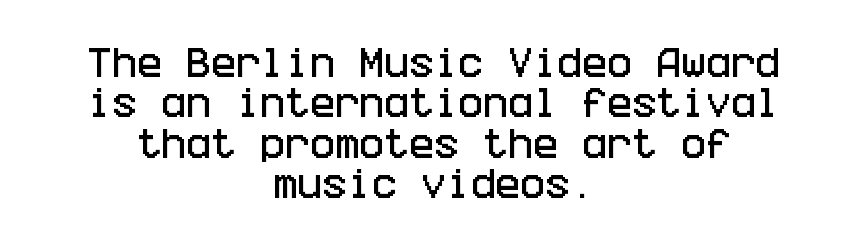
Q: Is the text italic (slanted)? A: No, it is upright.
Q: Is the typeface a serif or a sans-serif typeface? A: Sans-serif.
Q: Is the text underlined? A: No.
Q: How is the paragraph aligned? A: Centered.
Q: Is the spacing between letters normal or unusually wide? A: Normal.
Q: Width (condensed, normal, or wide)? A: Condensed.
Q: Stroke contrast? A: Low.
Q: x-height? A: Large.
